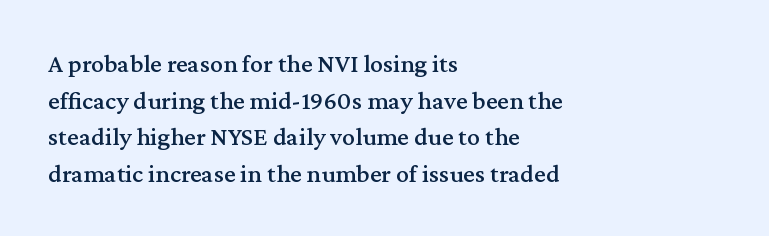
Q: Is the text italic (slanted)? A: No, it is upright.
Q: Is the text underlined? A: No.
Q: How is the paragraph aligned? A: Left-aligned.
Q: Is the spacing between letters normal or unusually wide? A: Normal.
Q: Is the spacing between lines tight, normal or loose? A: Normal.
